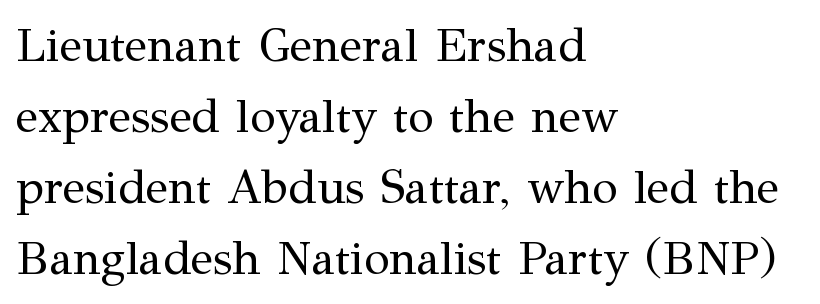
Q: Is the text bold? A: No.
Q: Is the text italic (slanted)? A: No, it is upright.
Q: Is the typeface a serif or a sans-serif typeface? A: Serif.
Q: Is the text underlined? A: No.
Q: How is the paragraph aligned? A: Left-aligned.
Q: Is the spacing between letters normal or unusually wide? A: Normal.
Q: Is the spacing between lines tight, normal or loose? A: Normal.
Q: Width (condensed, normal, or wide)? A: Normal.
Q: Stroke contrast? A: Medium.
Q: x-height? A: Medium.
Q: Monospaced? A: No.
